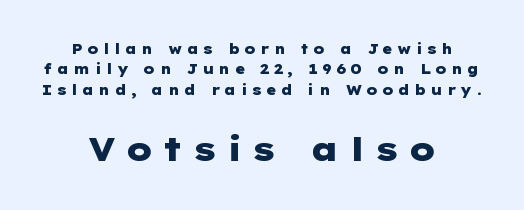
{"serif": "no", "italic": "no", "bold": "yes", "weight": "heavy", "width": "wide", "stroke_contrast": "low", "x_height": "medium", "underline": "no", "align": "center", "line_spacing": "normal", "line_spacing_ratio": 1.46, "letter_spacing": "wide", "letter_spacing_em": 0.29, "larger_block": "second", "size_ratio": 2.36, "glyph_px": 33}
